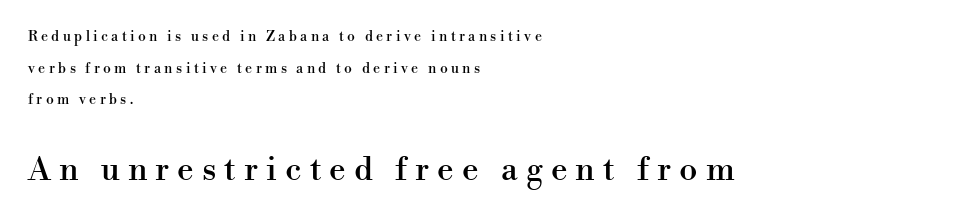
Q: Is the text italic (slanted)? A: No, it is upright.
Q: Is the typeface a serif or a sans-serif typeface? A: Serif.
Q: Is the text underlined? A: No.
Q: How is the paragraph aligned? A: Left-aligned.
Q: Is the spacing between letters normal or unusually wide? A: Unusually wide.
Q: Is the spacing between lines tight, normal or loose? A: Loose.
Q: Which block of text is set in a larger size, the first (top) or the second (bottom)? A: The second (bottom) one.
Q: Width (condensed, normal, or wide)? A: Normal.
Q: Stroke contrast? A: High.
Q: x-height? A: Small.
Q: Monospaced? A: No.
